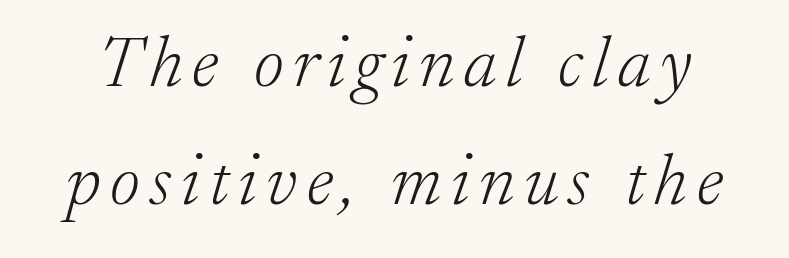
Q: Is the text bold? A: No.
Q: Is the text italic (slanted)? A: Yes, it leans right by about 17 degrees.
Q: Is the typeface a serif or a sans-serif typeface? A: Serif.
Q: Is the text underlined? A: No.
Q: Is the spacing between lines tight, normal or loose? A: Normal.
Q: Width (condensed, normal, or wide)? A: Normal.
Q: Stroke contrast? A: Low.
Q: x-height? A: Medium.
Q: Monospaced? A: No.
